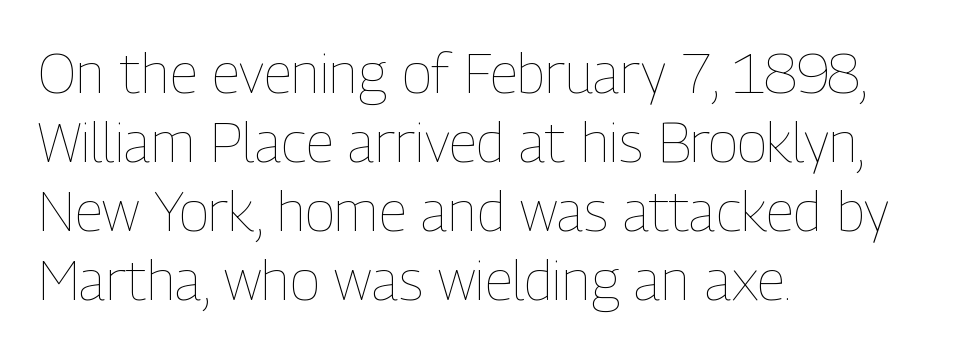
The image shows 56 px thin, condensed type, upright; set left-aligned, line spacing 1.23x, normal letter spacing, not underlined; low stroke contrast and a medium x-height.
